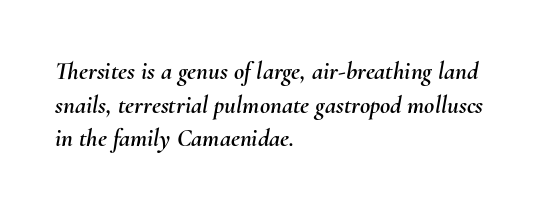
These lines keep a tight, regular rhythm from letter to letter. Horizontal bands of white between lines are of average thickness. The specimen reads as italic at a glance. This rendering uses left alignment, leaving the right contour irregular. The words here are not underlined.
